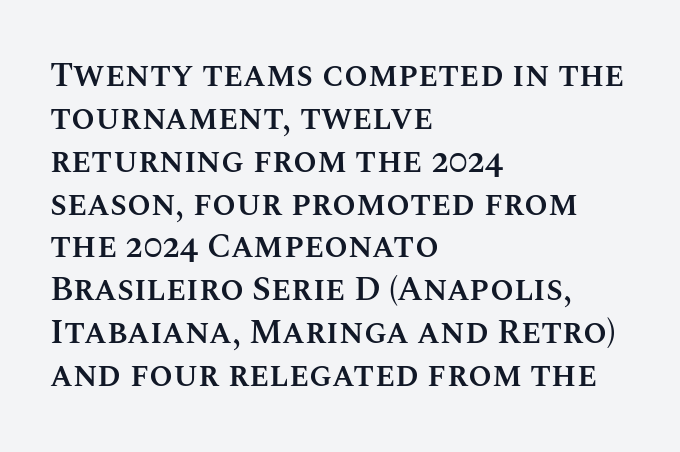
The image shows 34 px semibold type, upright; set left-aligned, normal line spacing (1.26x), normal letter spacing, not underlined; medium stroke contrast and a large x-height.
